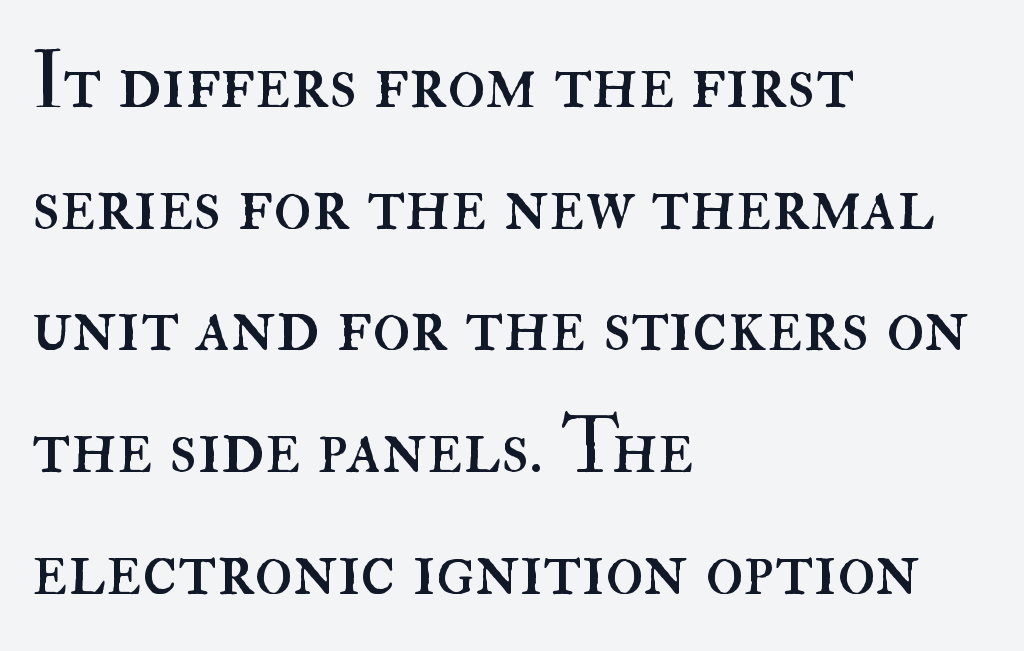
The image shows 79 px regular-weight type, upright; set left-aligned, normal line spacing (1.54x), normal letter spacing, not underlined; high stroke contrast and a small x-height.
